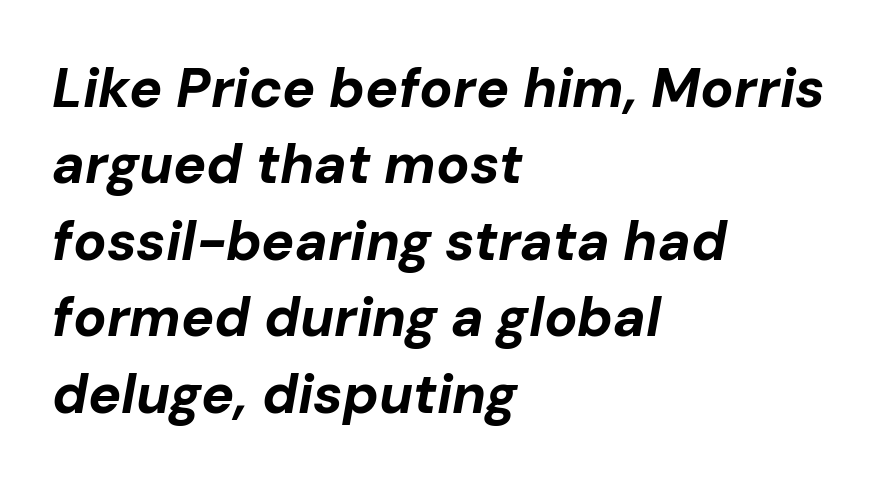
Here the designer chose a conventional face with non-uniform glyph widths. The glyphs have the mass of a bold cut. Unmarked baselines from the first word to the last. The face used here is rendered with its standard letterfit. Would a proofreader flag this as italicized? Yes. Leading matches the norm, producing a regular column.
